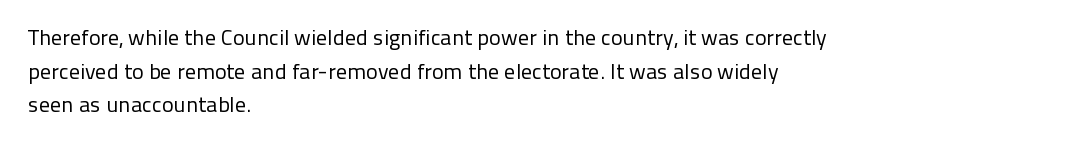
The image shows 22 px text type, upright; set left-aligned, normal line spacing (1.53x), normal letter spacing, not underlined.
